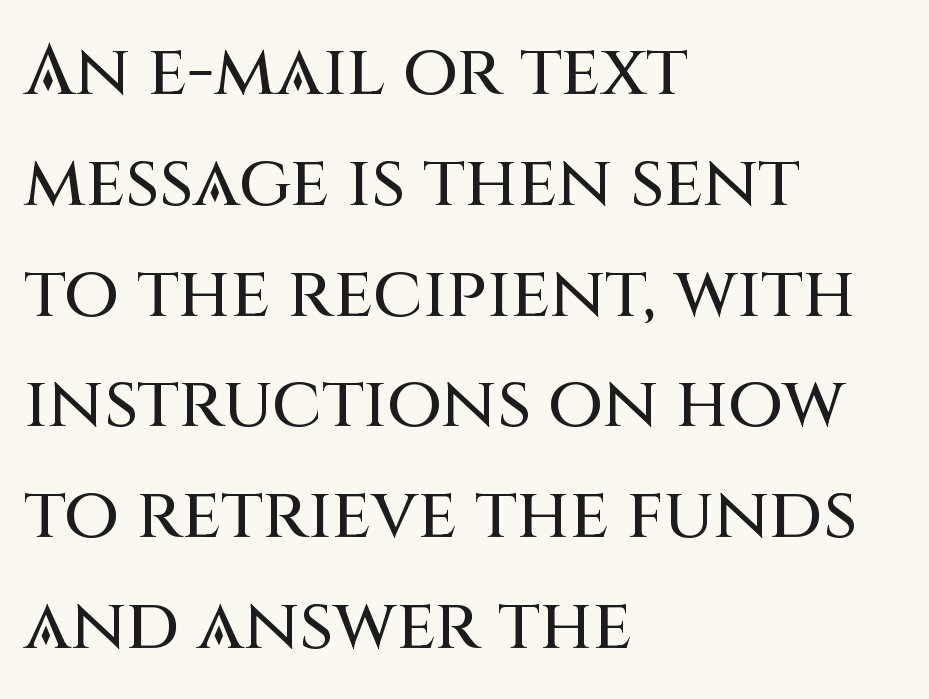
Q: Is the text italic (slanted)? A: No, it is upright.
Q: Is the typeface a serif or a sans-serif typeface? A: Sans-serif.
Q: Is the text underlined? A: No.
Q: How is the paragraph aligned? A: Left-aligned.
Q: Is the spacing between letters normal or unusually wide? A: Normal.
Q: Is the spacing between lines tight, normal or loose? A: Normal.
Q: Width (condensed, normal, or wide)? A: Normal.
Q: Stroke contrast? A: Medium.
Q: x-height? A: Large.
Q: Monospaced? A: No.
